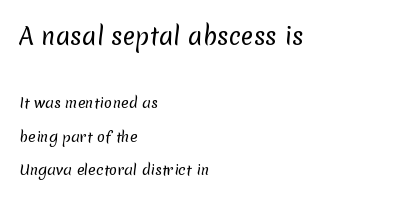
The image shows 23 px text type; set left-aligned, loose line spacing (2.39x), normal letter spacing, not underlined; the first (top) block is 1.64x larger.
